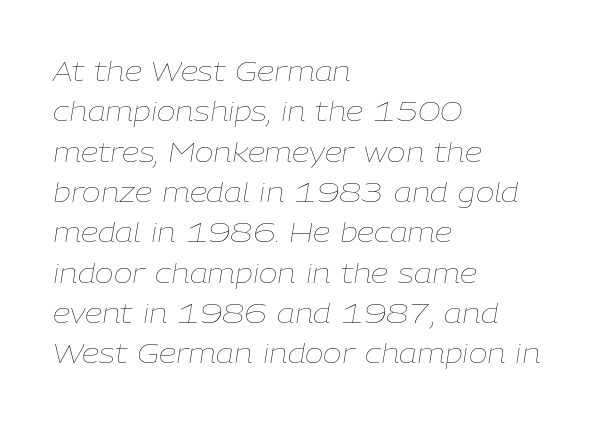
Honestly, the row spacing looks completely unremarkable. The ragged edge is on the right, which tells us the setting is flush left. Heft: none added — not bold. When letters slant like this, we call the style italic. Caption: standard tracking, unaltered.
